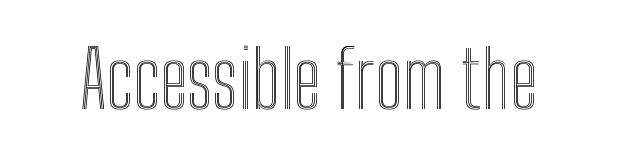
Do the characters align in a grid? No, the font is proportional. Style check: upright. Short note: letters normally spaced. Unmarked baselines from the first word to the last.
